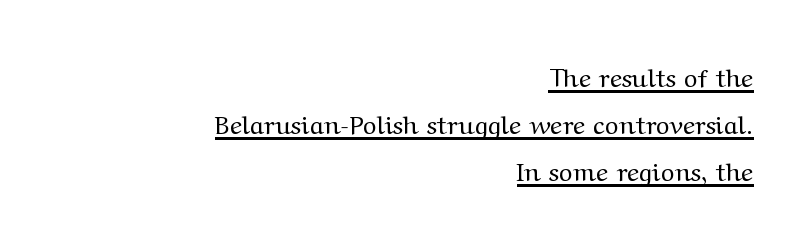
The image shows 26 px text type, upright; set right-aligned, line spacing 1.81x, normal letter spacing, underlined.
